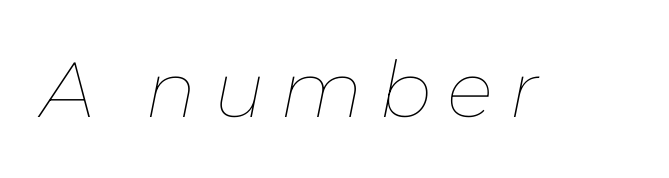
A light-to-regular cut is what we see here. Just letters on the line, the space beneath them empty. The letterforms stand isolated, each surrounded by extra space. The face used here is proportionally spaced, like ordinary book or web type. Slant detected: the letters are inclined.
